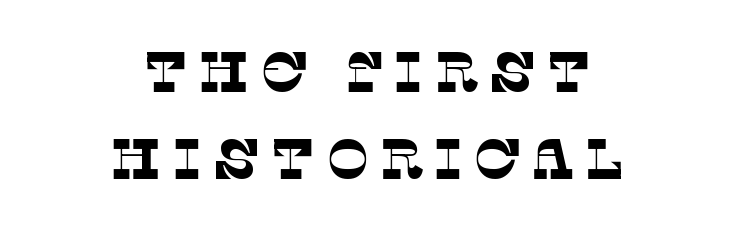
The image shows 57 px thin serif type; set centered, normal line spacing (1.52x), not underlined; low stroke contrast and a large x-height.
